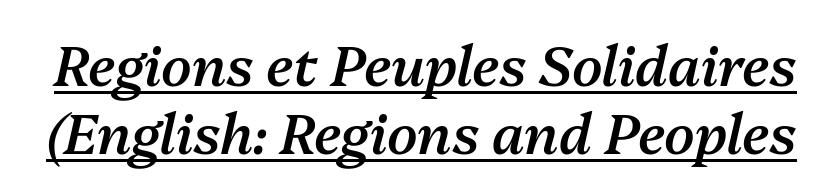
Q: Is the text bold? A: Semi-bold.
Q: Is the text italic (slanted)? A: Yes, it leans right by about 13 degrees.
Q: Is the text underlined? A: Yes.
Q: Is the spacing between letters normal or unusually wide? A: Normal.
Q: Width (condensed, normal, or wide)? A: Normal.
Q: Stroke contrast? A: Medium.
Q: x-height? A: Medium.
Q: Monospaced? A: No.
